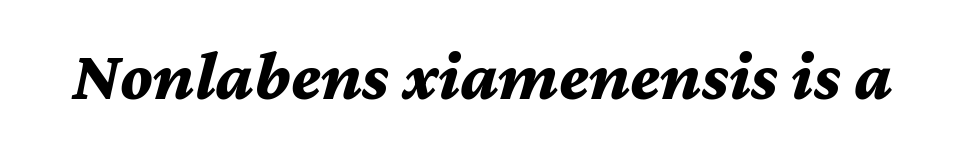
The image shows 70 px bold type, italic (leaning right); set normal letter spacing, not underlined; medium stroke contrast and a medium x-height.
